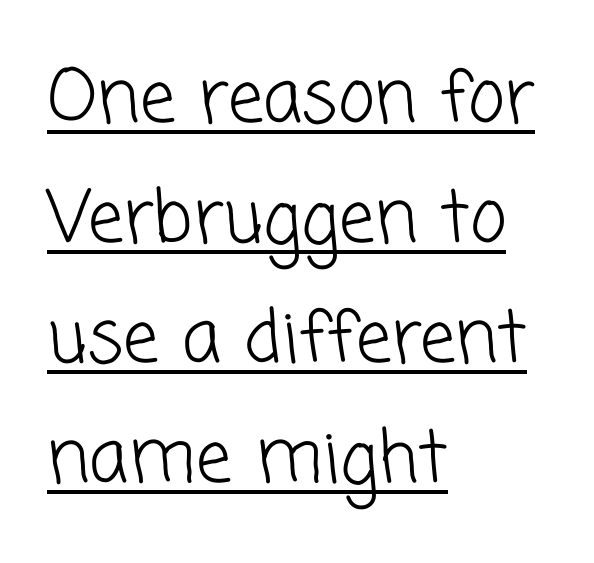
Q: Is the text bold? A: No.
Q: Is the typeface a serif or a sans-serif typeface? A: Sans-serif.
Q: Is the text underlined? A: Yes.
Q: How is the paragraph aligned? A: Left-aligned.
Q: Is the spacing between letters normal or unusually wide? A: Normal.
Q: Is the spacing between lines tight, normal or loose? A: Normal.
Q: Width (condensed, normal, or wide)? A: Normal.
Q: Stroke contrast? A: Low.
Q: x-height? A: Medium.
Q: Monospaced? A: No.
